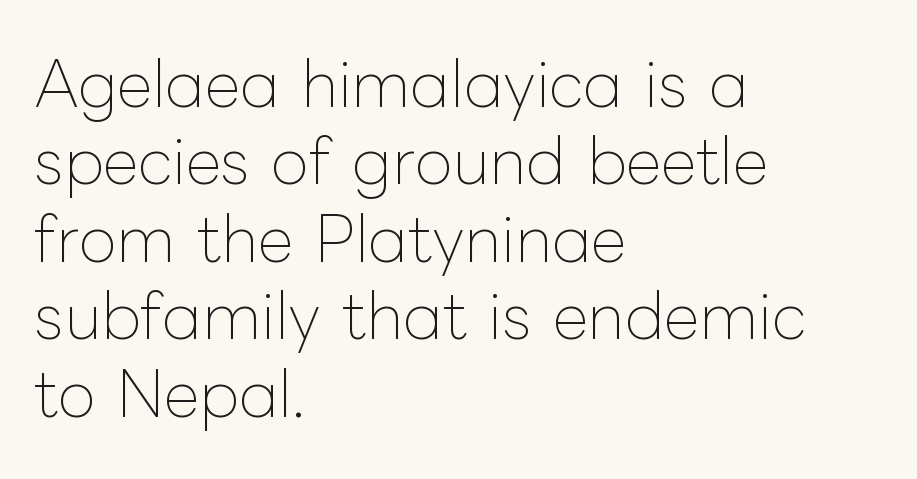
The image shows 62 px thin type, upright; set left-aligned, normal line spacing (1.25x), normal letter spacing, not underlined; low stroke contrast and a medium x-height.
